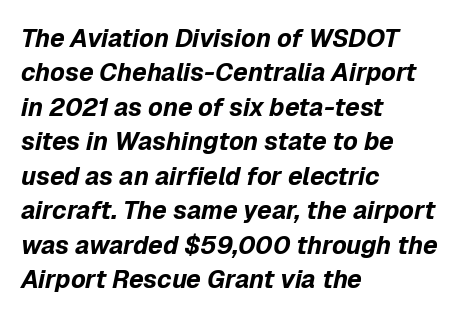
Q: Is the text bold? A: Yes.
Q: Is the text italic (slanted)? A: Yes, it leans right by about 12 degrees.
Q: Is the text underlined? A: No.
Q: How is the paragraph aligned? A: Left-aligned.
Q: Is the spacing between letters normal or unusually wide? A: Normal.
Q: Is the spacing between lines tight, normal or loose? A: Normal.
